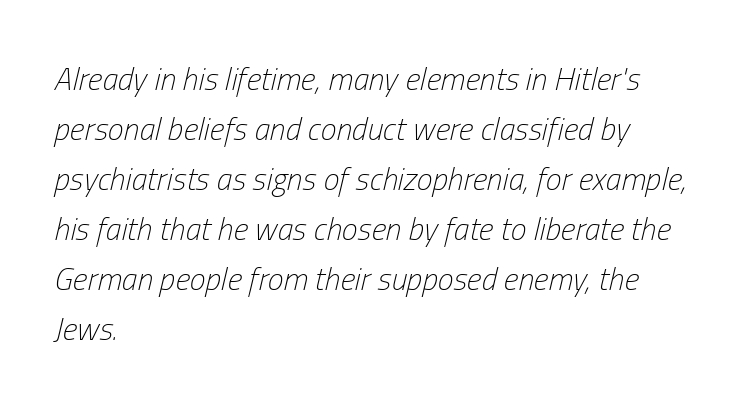
{"italic": "yes", "lean": "right", "slant_degrees": 13, "bold": "no", "weight": "light", "width": "condensed", "stroke_contrast": "low", "x_height": "medium", "monospaced": "no", "underline": "no", "align": "left", "line_spacing": "normal", "line_spacing_ratio": 1.56, "letter_spacing": "normal", "letter_spacing_em": 0.0, "glyph_px": 32}
